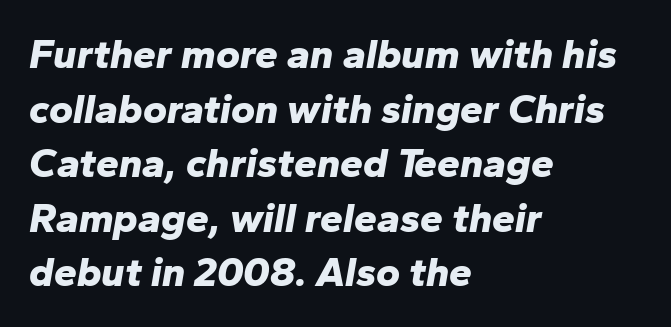
Spacing verdict: proportional, widths tailored to each character. A bare baseline throughout the passage. Each word holds together tightly as a unit, with standard inter-letter gaps. Is the type slanted? Yes — the strokes lean at a clear angle. Line beginnings align vertically; line endings do not. A dark, heavy texture on the line: the type is bold.
